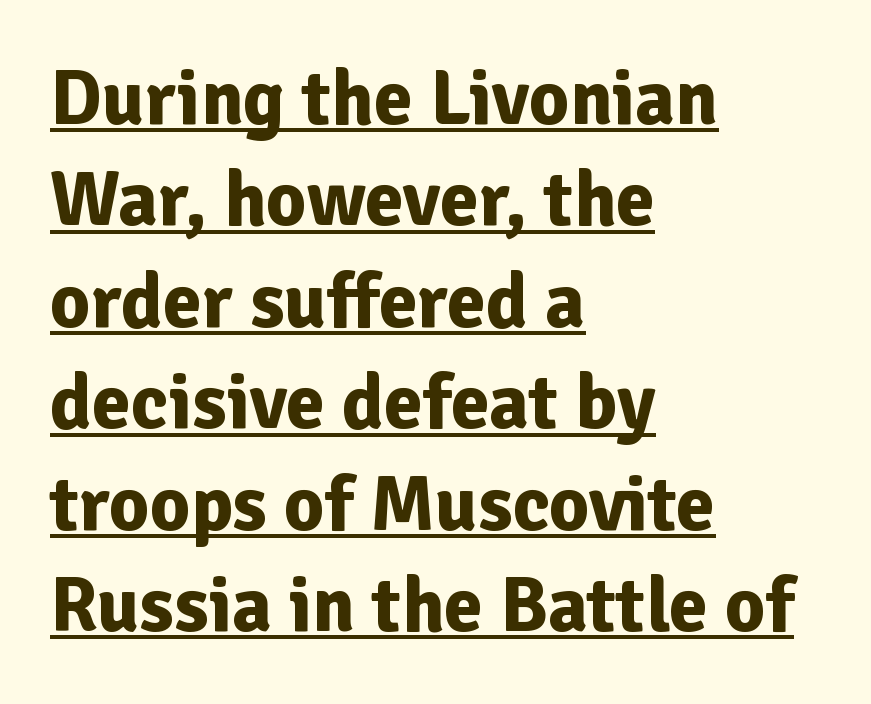
{"serif": "no", "italic": "no", "bold": "yes", "weight": "bold", "width": "normal", "stroke_contrast": "low", "x_height": "medium", "monospaced": "no", "underline": "yes", "align": "left", "line_spacing": "normal", "line_spacing_ratio": 1.3, "letter_spacing": "normal", "letter_spacing_em": 0.0, "glyph_px": 78}
